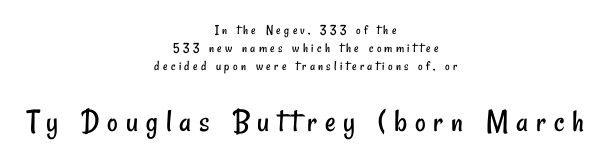
The image shows 33 px regular-weight, condensed sans-serif type; set centered, normal line spacing (1.27x), unusually wide letter spacing (+0.24 em), not underlined; the second (bottom) block is 2.36x larger; low stroke contrast and a small x-height.
